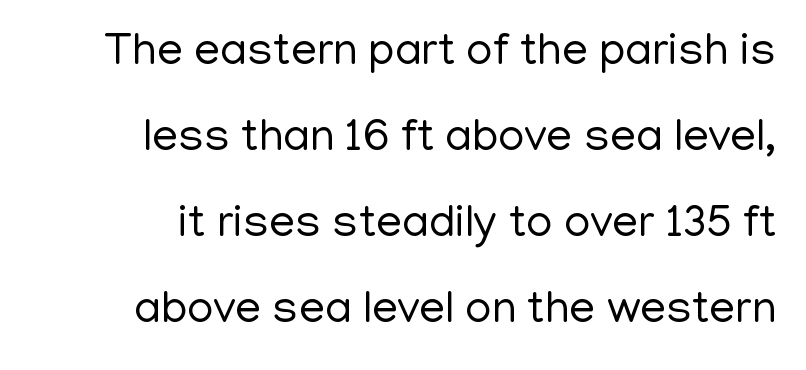
Nobody drew a line under any word here. Tracking value appears to be zero — textbook default spacing. Ascenders rise straight up at ninety degrees. Compared with a flush-left layout, this one pins lines to the opposite, right side.
